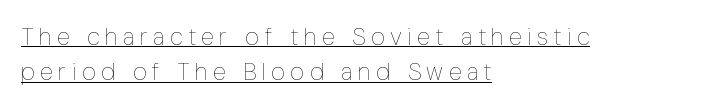
The type is letterspaced generously, with wide tracking. Is this a heavy cut? Hardly; it is regular or lighter. When letters stand straight like this, we call the style roman or upright. Where is the straight margin? On the left.
